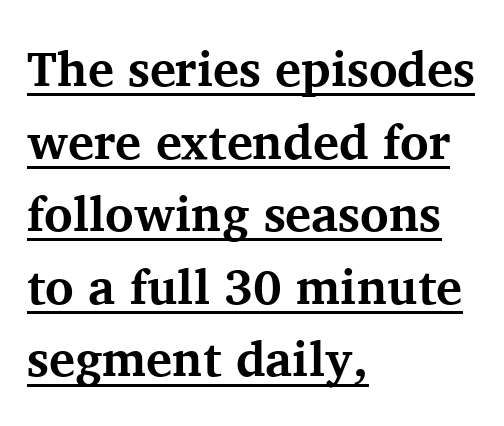
Q: Is the text bold? A: Yes.
Q: Is the text italic (slanted)? A: No, it is upright.
Q: Is the typeface a serif or a sans-serif typeface? A: Serif.
Q: Is the text underlined? A: Yes.
Q: How is the paragraph aligned? A: Left-aligned.
Q: Is the spacing between letters normal or unusually wide? A: Normal.
Q: Is the spacing between lines tight, normal or loose? A: Normal.
Q: Width (condensed, normal, or wide)? A: Normal.
Q: Stroke contrast? A: Medium.
Q: x-height? A: Medium.
Q: Monospaced? A: No.
